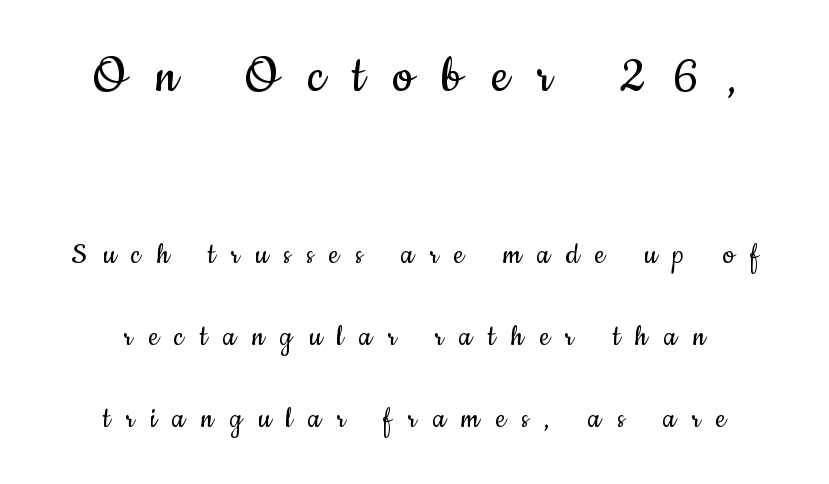
{"serif": "no", "bold": "no", "weight": "regular", "width": "condensed", "stroke_contrast": "low", "x_height": "small", "monospaced": "no", "underline": "no", "align": "center", "line_spacing": "loose", "line_spacing_ratio": 2.49, "letter_spacing": "wide", "letter_spacing_em": 0.49, "larger_block": "first", "size_ratio": 1.76, "glyph_px": 58}
